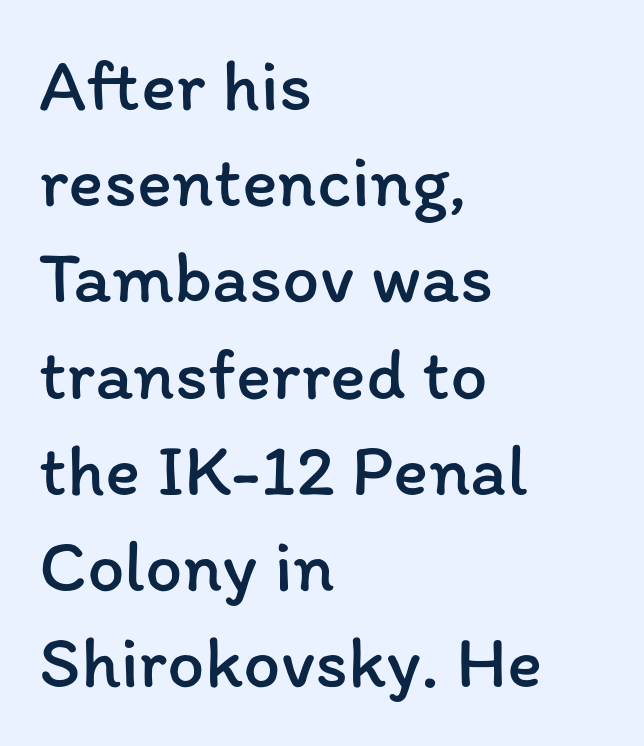
Q: Is the text bold? A: No.
Q: Is the text italic (slanted)? A: No, it is upright.
Q: Is the text underlined? A: No.
Q: How is the paragraph aligned? A: Left-aligned.
Q: Is the spacing between letters normal or unusually wide? A: Normal.
Q: Is the spacing between lines tight, normal or loose? A: Normal.
Q: Width (condensed, normal, or wide)? A: Normal.
Q: Stroke contrast? A: Low.
Q: x-height? A: Medium.
Q: Monospaced? A: No.
